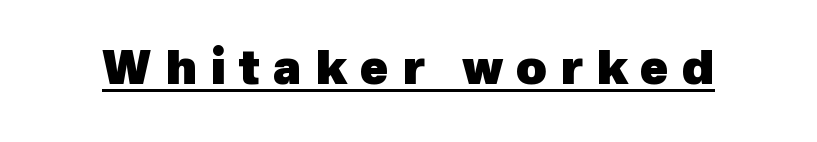
Q: Is the text bold? A: Yes.
Q: Is the typeface a serif or a sans-serif typeface? A: Sans-serif.
Q: Is the text underlined? A: Yes.
Q: Is the spacing between letters normal or unusually wide? A: Unusually wide.
Q: Width (condensed, normal, or wide)? A: Normal.
Q: x-height? A: Medium.
Q: Monospaced? A: No.
